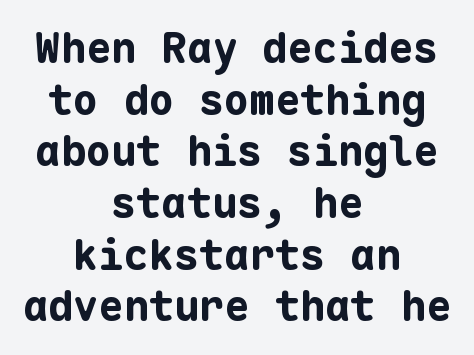
The image shows 42 px bold sans-serif type, upright, monospaced; set centered, line spacing 1.23x, normal letter spacing, not underlined; low stroke contrast and a medium x-height.
